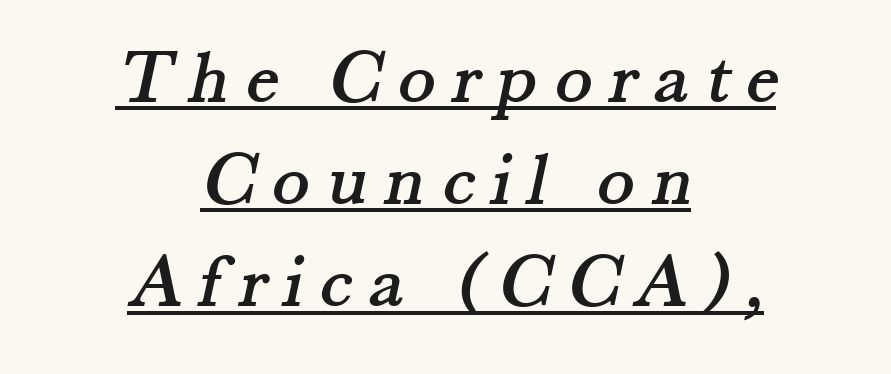
Q: Is the typeface a serif or a sans-serif typeface? A: Serif.
Q: Is the text underlined? A: Yes.
Q: How is the paragraph aligned? A: Centered.
Q: Is the spacing between letters normal or unusually wide? A: Unusually wide.
Q: Is the spacing between lines tight, normal or loose? A: Normal.
Q: Width (condensed, normal, or wide)? A: Normal.
Q: Stroke contrast? A: Medium.
Q: x-height? A: Small.
Q: Monospaced? A: No.
